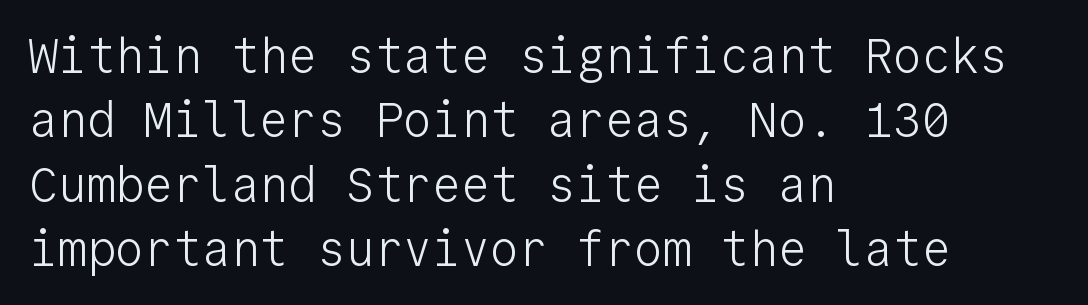
The image shows 48 px light sans-serif type, upright, monospaced; set left-aligned, normal line spacing (1.34x), normal letter spacing, not underlined; low stroke contrast and a medium x-height.
